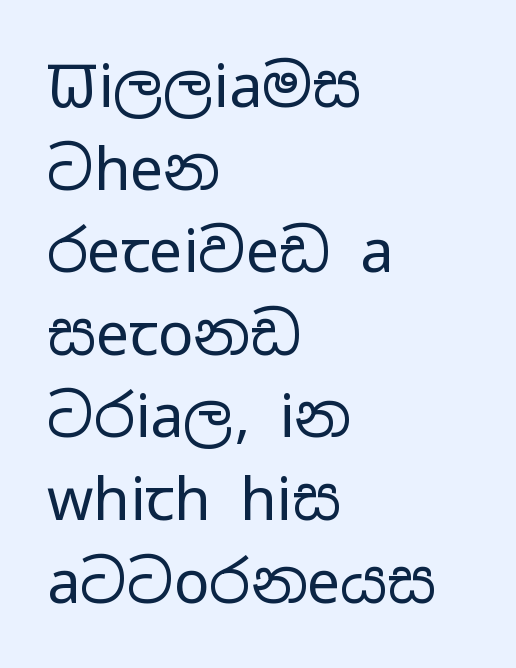
{"serif": "no", "italic": "no", "bold": "no", "weight": "regular", "width": "wide", "stroke_contrast": "low", "x_height": "medium", "monospaced": "no", "underline": "no", "align": "left", "line_spacing": "normal", "line_spacing_ratio": 1.4, "letter_spacing": "normal", "letter_spacing_em": 0.0, "glyph_px": 59}
